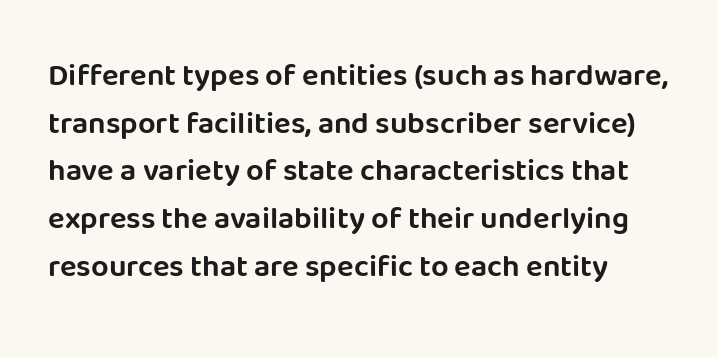
You can tell from the bare stems that sans-serif type was used. The space between consecutive lines is moderate. These lines are rendered in a variable-pitch font. The words here are not underlined.
